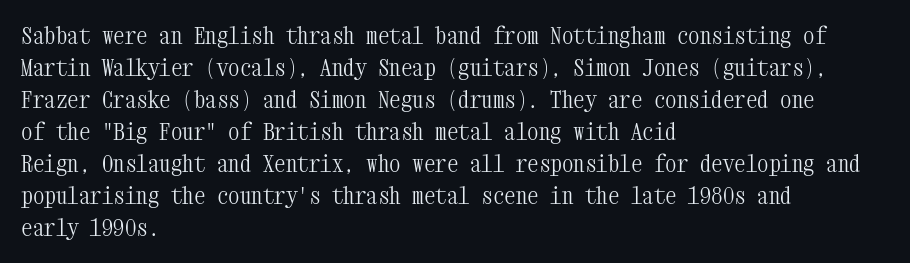
{"italic": "no", "bold": "no", "underline": "no", "align": "left", "line_spacing": "normal", "line_spacing_ratio": 1.39, "letter_spacing": "normal", "letter_spacing_em": 0.0, "glyph_px": 23}
